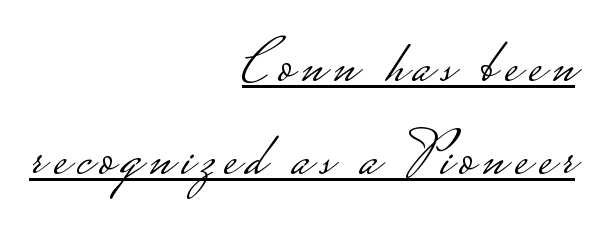
Q: Is the text bold? A: No.
Q: Is the text italic (slanted)? A: Yes.
Q: Is the typeface a serif or a sans-serif typeface? A: Sans-serif.
Q: Is the text underlined? A: Yes.
Q: How is the paragraph aligned? A: Right-aligned.
Q: Is the spacing between lines tight, normal or loose? A: Normal.
Q: Width (condensed, normal, or wide)? A: Wide.
Q: Stroke contrast? A: Low.
Q: Monospaced? A: No.
